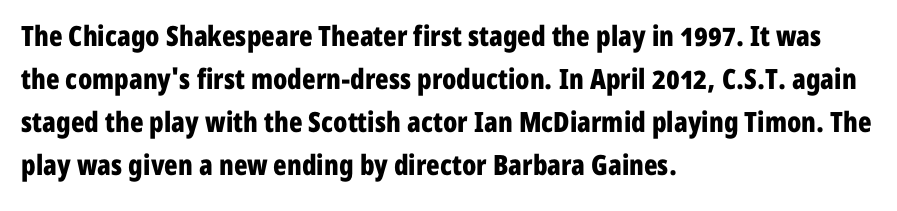
The rendering uses a bold face; every stroke is thick and dark. A typesetter would call this proportional, since set widths differ per character. Tracking value appears to be zero — textbook default spacing. Baseline-to-baseline distance is the conventional proportion of letter height. Look at the bottom of the vertical strokes: they stop flat, with no serifs. You can tell it's not italic because the verticals are truly vertical.
